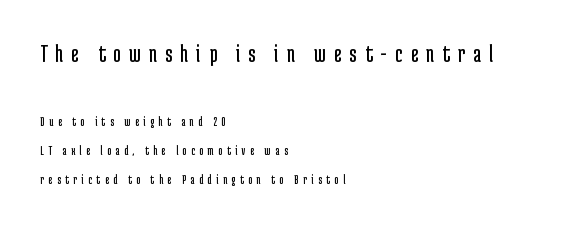
The image shows 26 px text type, upright; set left-aligned, loose line spacing (2.06x), unusually wide letter spacing (+0.31 em), not underlined; the first (top) block is 1.86x larger.
